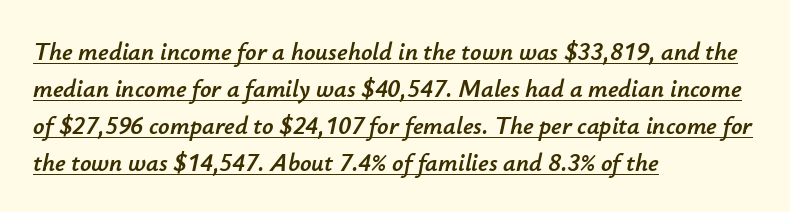
The rag falls on the right side of this text block. Summary of vertical rhythm: regular, with standard interline spacing. The letterforms sit shoulder to shoulder at normal distance. Style check: oblique.
